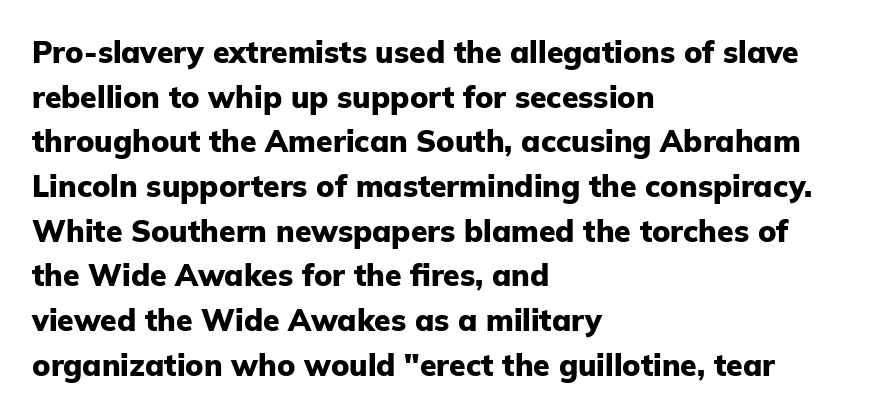
The image shows 30 px heavy sans-serif type, upright; set left-aligned, normal line spacing (1.49x), normal letter spacing, not underlined; low stroke contrast and a medium x-height.
